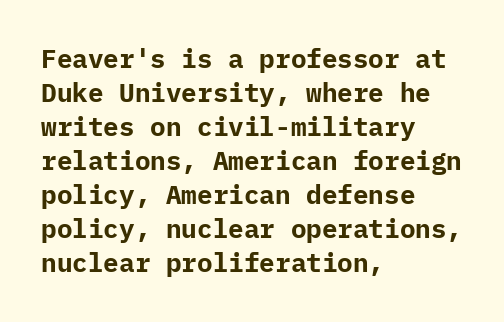
{"italic": "no", "bold": "yes", "underline": "no", "align": "left", "line_spacing": "normal", "line_spacing_ratio": 1.31, "letter_spacing": "normal", "letter_spacing_em": 0.0, "glyph_px": 26}
